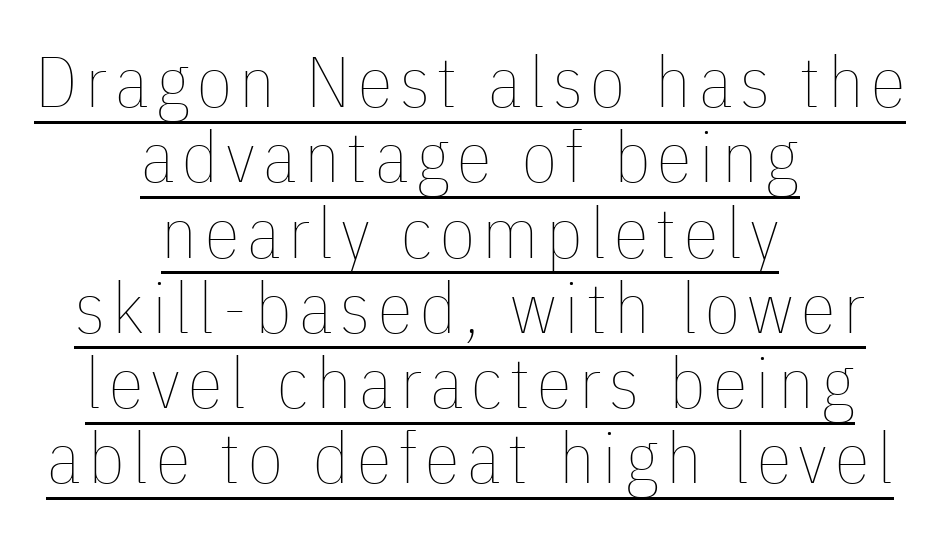
{"italic": "no", "bold": "no", "weight": "thin", "width": "condensed", "stroke_contrast": "low", "x_height": "medium", "monospaced": "no", "underline": "yes", "align": "center", "line_spacing": "tight", "line_spacing_ratio": 1.06, "glyph_px": 71}
